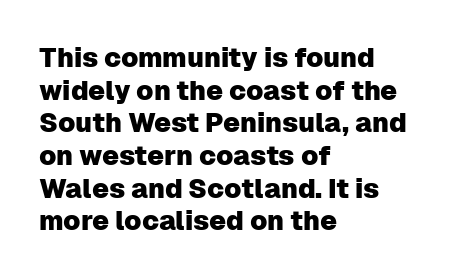
{"italic": "no", "underline": "no", "align": "left", "line_spacing_ratio": 1.21, "letter_spacing": "normal", "letter_spacing_em": 0.0, "glyph_px": 27}
